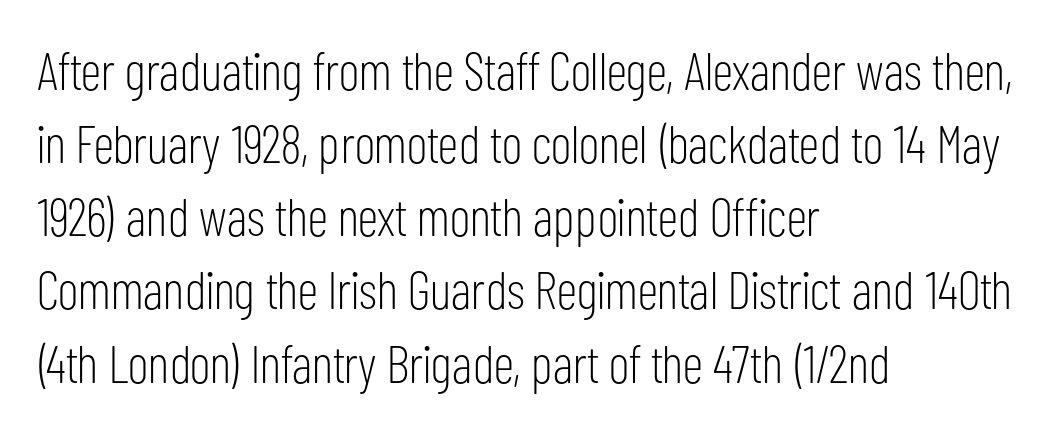
These lines were composed using upright roman letters. Regular leading. Varying glyph widths throughout — classic text-font behaviour. The lines are quadded left.
